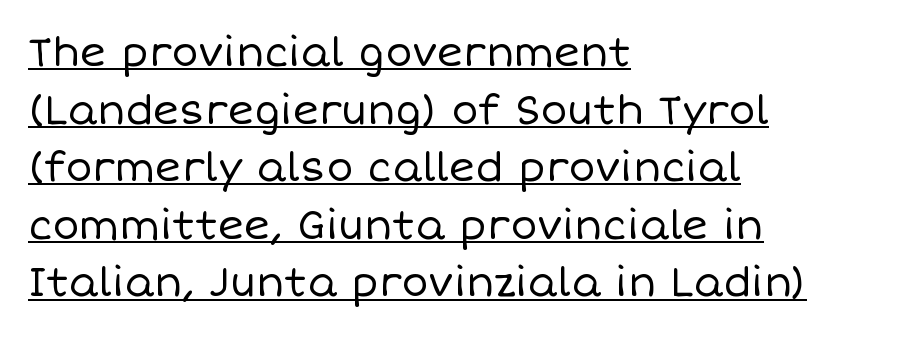
Teacher's note: observe the even left margin — that is flush-left alignment. The rendering uses natural spacing where letterforms have individual widths. The letters stand upright; this is a roman face. If you measured baseline to baseline, you'd find a middling distance. Students, note that the glyphs here touch the page at normal intervals. A baseline rule has been typeset under these characters.
